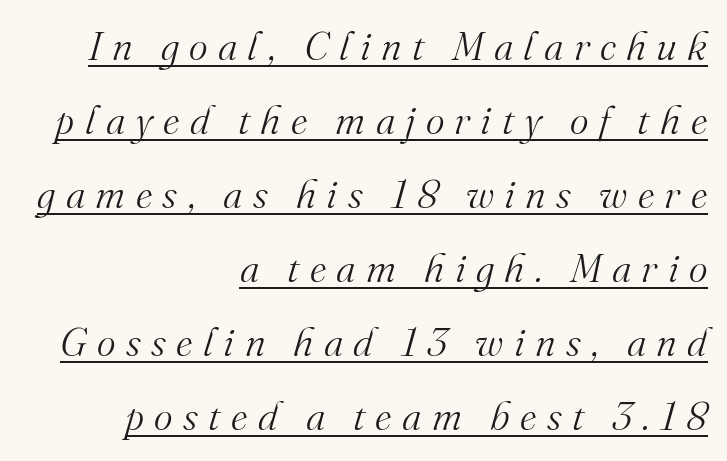
{"serif": "yes", "italic": "yes", "lean": "right", "slant_degrees": 16, "bold": "no", "weight": "light", "width": "normal", "stroke_contrast": "medium", "x_height": "small", "monospaced": "no", "underline": "yes", "align": "right", "line_spacing_ratio": 1.85, "letter_spacing": "wide", "letter_spacing_em": 0.26, "glyph_px": 40}
